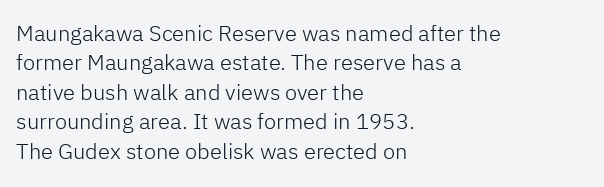
{"italic": "no", "bold": "no", "underline": "no", "align": "left", "line_spacing": "normal", "line_spacing_ratio": 1.34, "letter_spacing": "normal", "letter_spacing_em": 0.0, "glyph_px": 22}
